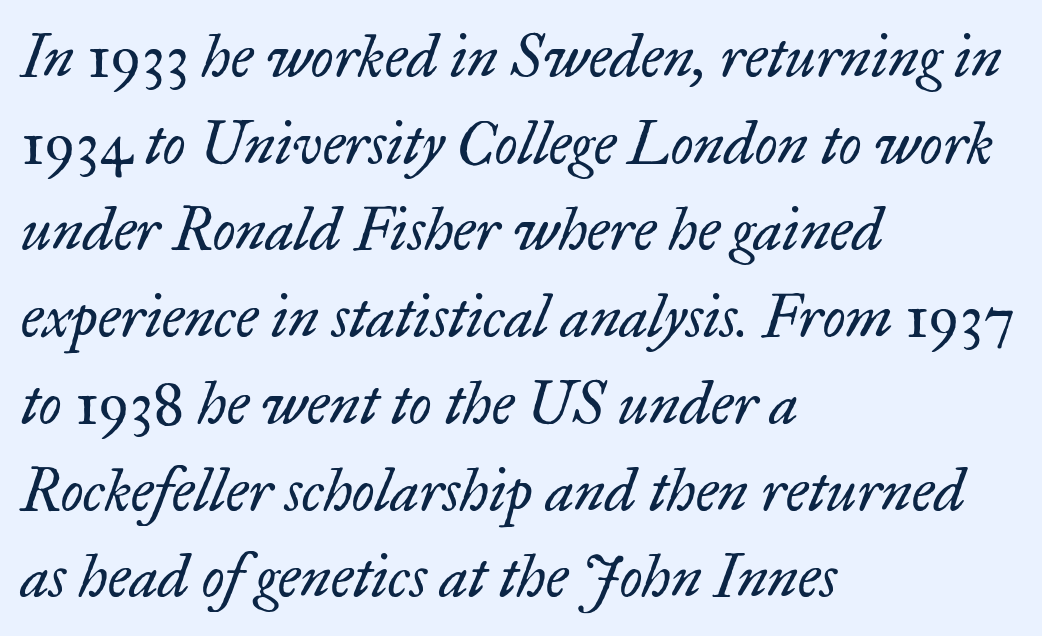
Vertically, the passage feels balanced, rows spaced as you'd expect. Does the copy run flush right? No — it runs flush left. Is the type heavy? It reads as light-to-regular instead. In terms of letterform style, serifs are clearly present.
